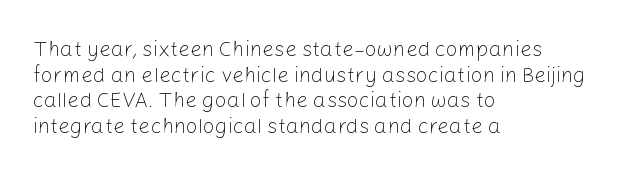
{"italic": "no", "bold": "no", "underline": "no", "align": "left", "line_spacing_ratio": 1.22, "letter_spacing": "normal", "letter_spacing_em": 0.0, "glyph_px": 21}
